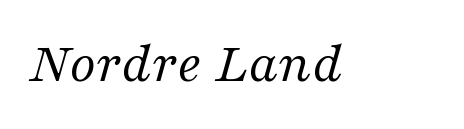
Q: Is the text bold? A: No.
Q: Is the text italic (slanted)? A: Yes, it leans right by about 16 degrees.
Q: Is the typeface a serif or a sans-serif typeface? A: Serif.
Q: Is the text underlined? A: No.
Q: Is the spacing between letters normal or unusually wide? A: Normal.
Q: Width (condensed, normal, or wide)? A: Normal.
Q: Stroke contrast? A: Medium.
Q: x-height? A: Medium.
Q: Monospaced? A: No.
